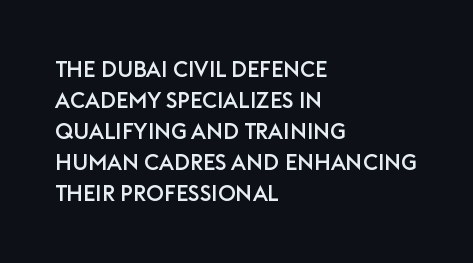
Q: Is the text italic (slanted)? A: No, it is upright.
Q: Is the text underlined? A: No.
Q: How is the paragraph aligned? A: Left-aligned.
Q: Is the spacing between letters normal or unusually wide? A: Normal.
Q: Is the spacing between lines tight, normal or loose? A: Normal.
